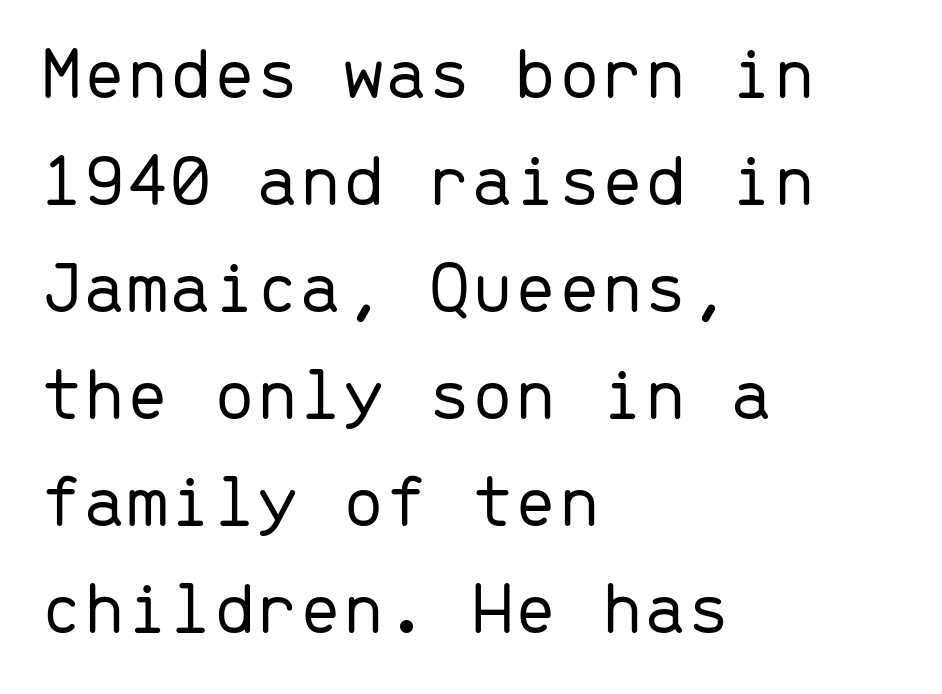
Q: Is the text bold? A: No.
Q: Is the text italic (slanted)? A: No, it is upright.
Q: Is the typeface a serif or a sans-serif typeface? A: Sans-serif.
Q: Is the text underlined? A: No.
Q: How is the paragraph aligned? A: Left-aligned.
Q: Is the spacing between letters normal or unusually wide? A: Normal.
Q: Is the spacing between lines tight, normal or loose? A: Normal.
Q: Width (condensed, normal, or wide)? A: Normal.
Q: Stroke contrast? A: Low.
Q: x-height? A: Medium.
Q: Monospaced? A: Yes.
